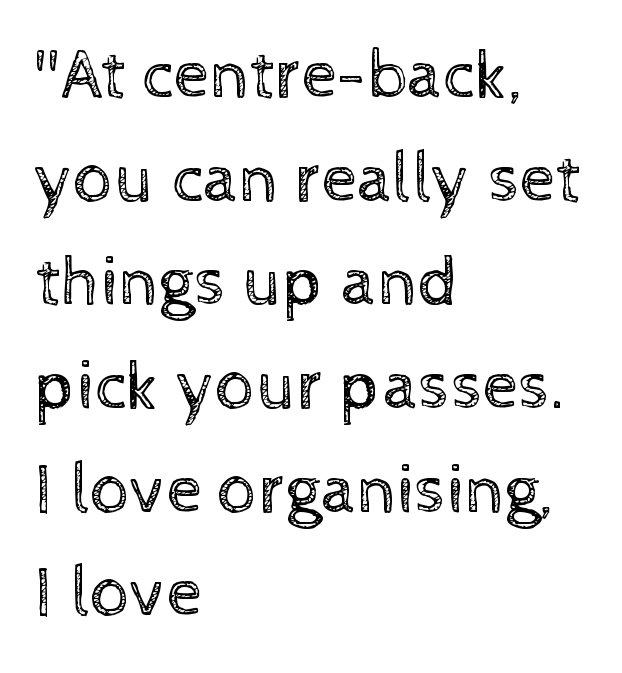
The image shows 71 px regular-weight type, upright; set left-aligned, normal line spacing (1.46x), normal letter spacing, not underlined; a medium x-height.
